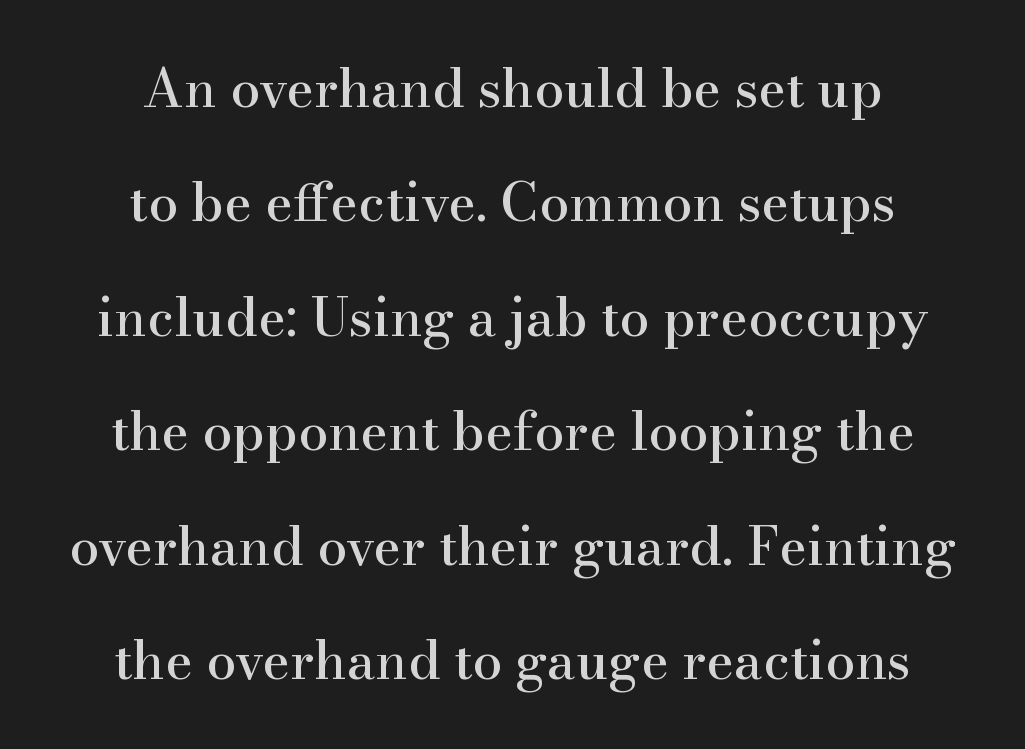
Q: Is the text italic (slanted)? A: No, it is upright.
Q: Is the typeface a serif or a sans-serif typeface? A: Serif.
Q: Is the text underlined? A: No.
Q: How is the paragraph aligned? A: Centered.
Q: Is the spacing between letters normal or unusually wide? A: Normal.
Q: Is the spacing between lines tight, normal or loose? A: Loose.
Q: Width (condensed, normal, or wide)? A: Normal.
Q: Stroke contrast? A: High.
Q: x-height? A: Small.
Q: Monospaced? A: No.
